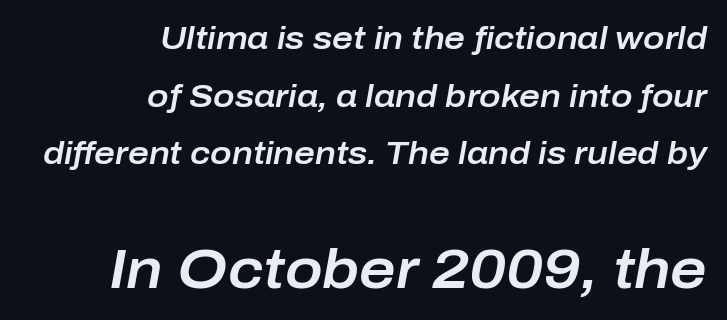
Any mark beneath the type? The region is blank. These lines are set flush right with a ragged left edge. The face used here is proportionally spaced, like ordinary book or web type. Between these two stacked blocks, the lower one wins on size.
